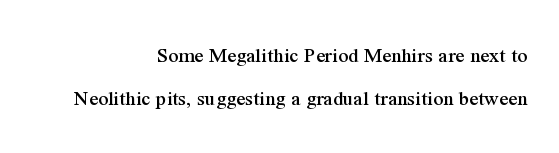
{"italic": "no", "underline": "no", "align": "right", "line_spacing": "loose", "line_spacing_ratio": 1.95, "letter_spacing": "normal", "letter_spacing_em": 0.0, "glyph_px": 22}
